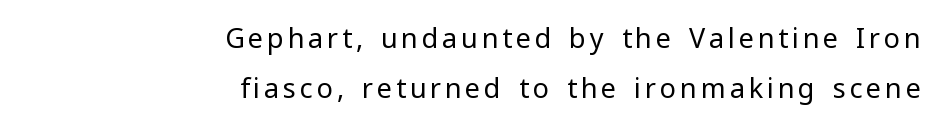
{"italic": "no", "bold": "no", "underline": "no", "align": "right", "line_spacing_ratio": 1.87, "glyph_px": 27}
